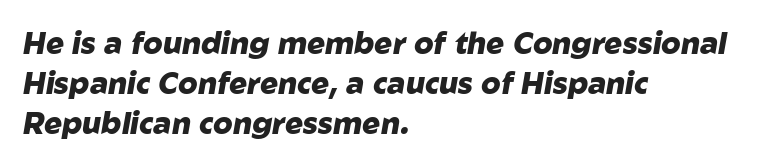
{"italic": "yes", "lean": "right", "slant_degrees": 10, "bold": "yes", "weight": "heavy", "width": "normal", "stroke_contrast": "low", "x_height": "medium", "monospaced": "no", "underline": "no", "align": "left", "line_spacing": "normal", "line_spacing_ratio": 1.34, "letter_spacing": "normal", "letter_spacing_em": 0.0, "glyph_px": 30}
